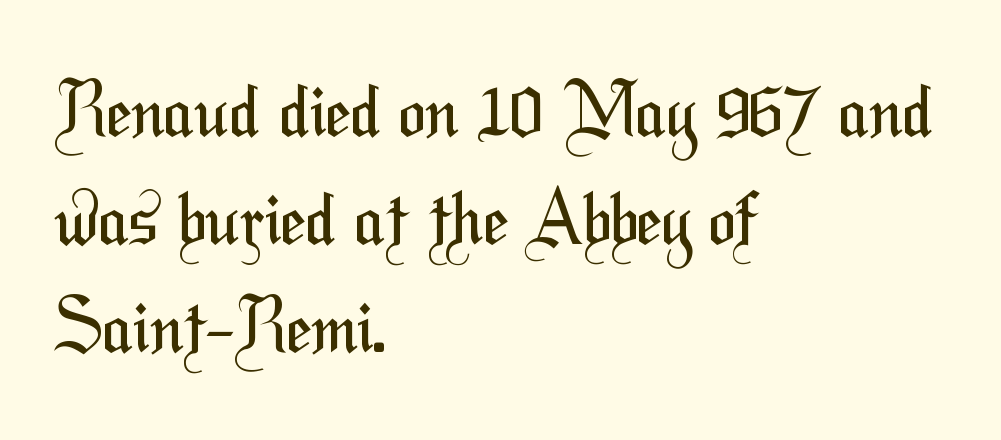
Vertical spacing — default. Are there feet on the stems? There aren't — it's a sans. In CSS terms this would be text-align: left. The face looks like a standard text weight, possibly lighter. Do the characters align in a grid? No, the font is proportional. The space directly below the letters is spotless.
